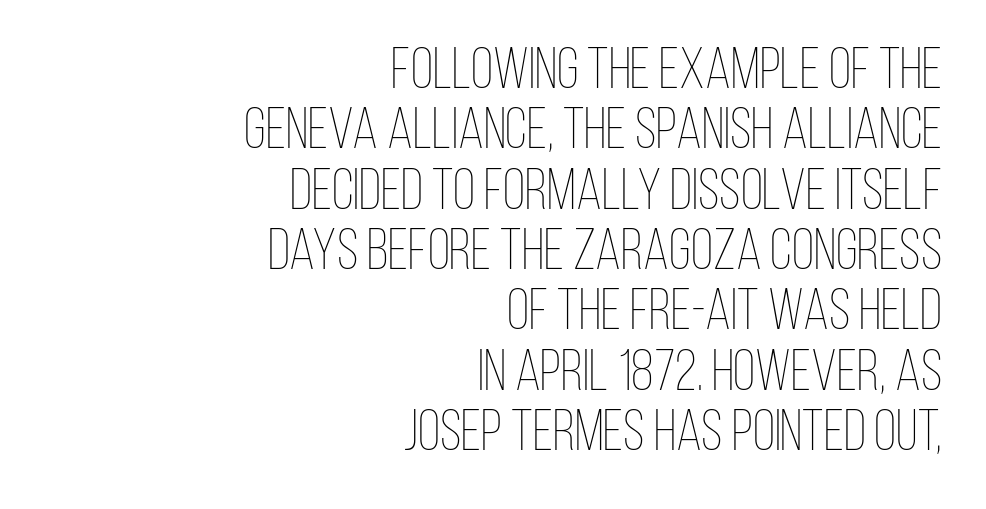
{"italic": "no", "bold": "no", "weight": "thin", "width": "condensed", "stroke_contrast": "low", "x_height": "large", "monospaced": "no", "underline": "no", "align": "right", "line_spacing": "tight", "line_spacing_ratio": 1.04, "letter_spacing": "normal", "letter_spacing_em": 0.0, "glyph_px": 58}
